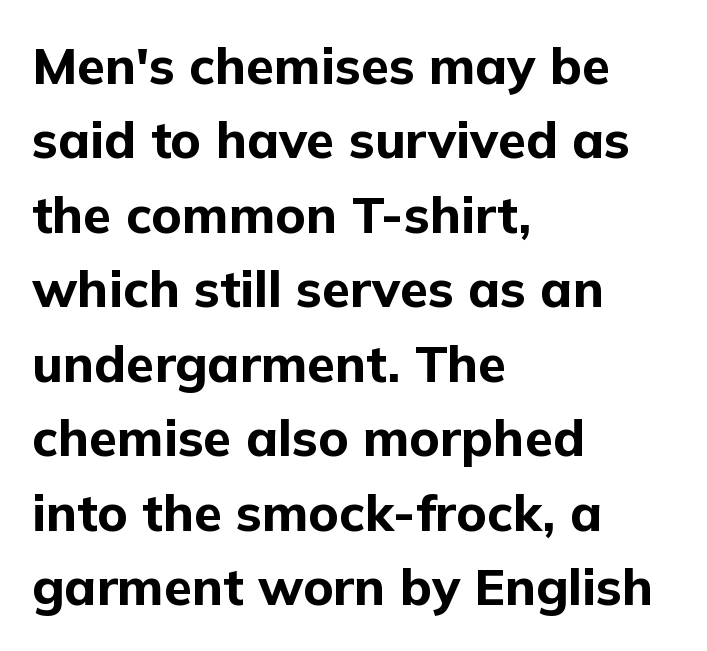
Q: Is the text bold? A: Yes.
Q: Is the text italic (slanted)? A: No, it is upright.
Q: Is the typeface a serif or a sans-serif typeface? A: Sans-serif.
Q: Is the text underlined? A: No.
Q: How is the paragraph aligned? A: Left-aligned.
Q: Is the spacing between letters normal or unusually wide? A: Normal.
Q: Is the spacing between lines tight, normal or loose? A: Normal.
Q: Width (condensed, normal, or wide)? A: Normal.
Q: Stroke contrast? A: Low.
Q: x-height? A: Medium.
Q: Monospaced? A: No.
